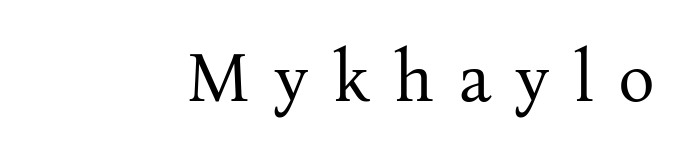
The image shows 69 px regular-weight serif type, upright; set unusually wide letter spacing (+0.36 em), not underlined; medium stroke contrast and a medium x-height.
